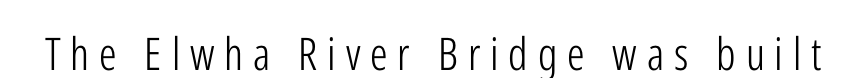
Q: Is the text bold? A: No.
Q: Is the text italic (slanted)? A: No, it is upright.
Q: Is the typeface a serif or a sans-serif typeface? A: Sans-serif.
Q: Is the text underlined? A: No.
Q: Is the spacing between letters normal or unusually wide? A: Unusually wide.
Q: Width (condensed, normal, or wide)? A: Condensed.
Q: Stroke contrast? A: Low.
Q: x-height? A: Medium.
Q: Monospaced? A: No.
